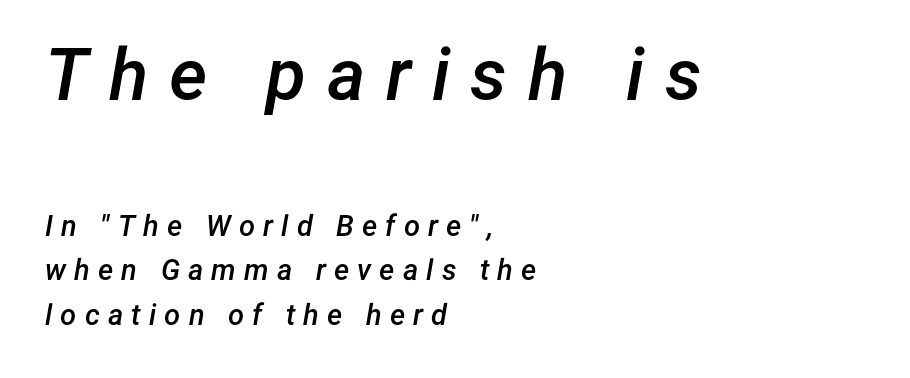
Caption: semibold face, moderately heavy strokes. A clean baseline with only descenders dipping below it. Reading top to bottom, the characters get smaller at the block break. Left-aligned paragraph, ragged on the right.
